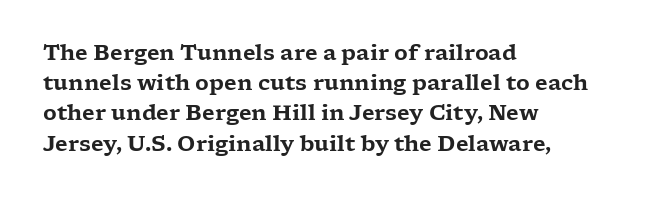
The image shows 21 px text type, upright; set left-aligned, normal line spacing (1.44x), normal letter spacing, not underlined.
